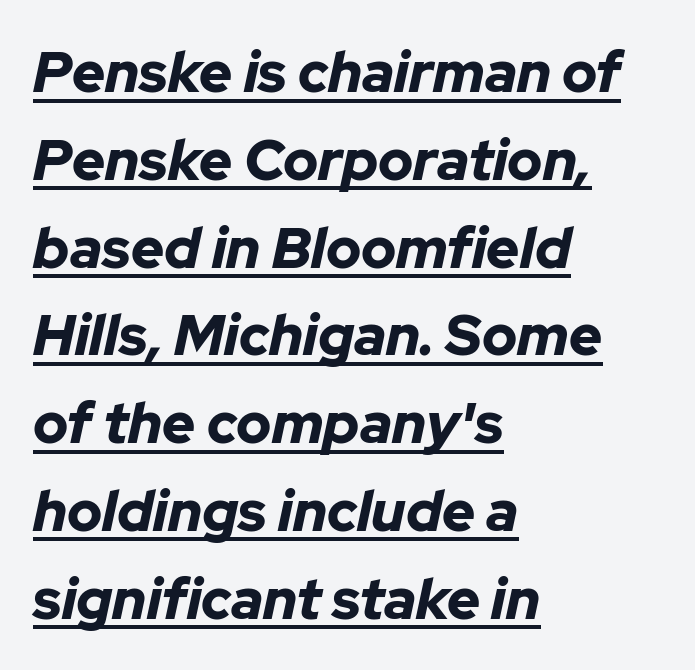
{"italic": "yes", "lean": "right", "slant_degrees": 12, "bold": "yes", "weight": "bold", "width": "normal", "stroke_contrast": "low", "x_height": "medium", "monospaced": "no", "underline": "yes", "align": "left", "line_spacing": "normal", "line_spacing_ratio": 1.54, "letter_spacing": "normal", "letter_spacing_em": 0.0, "glyph_px": 57}
